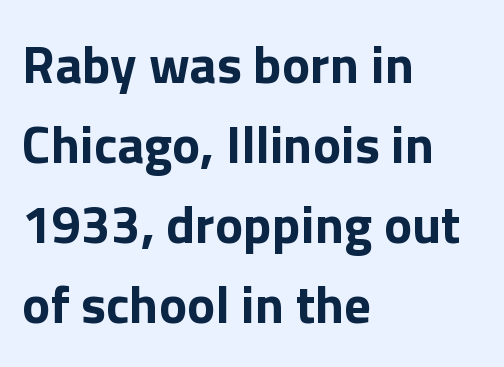
{"serif": "no", "italic": "no", "bold": "yes", "weight": "bold", "width": "normal", "stroke_contrast": "low", "x_height": "medium", "monospaced": "no", "underline": "no", "align": "left", "line_spacing": "normal", "line_spacing_ratio": 1.51, "letter_spacing": "normal", "letter_spacing_em": 0.0, "glyph_px": 53}
